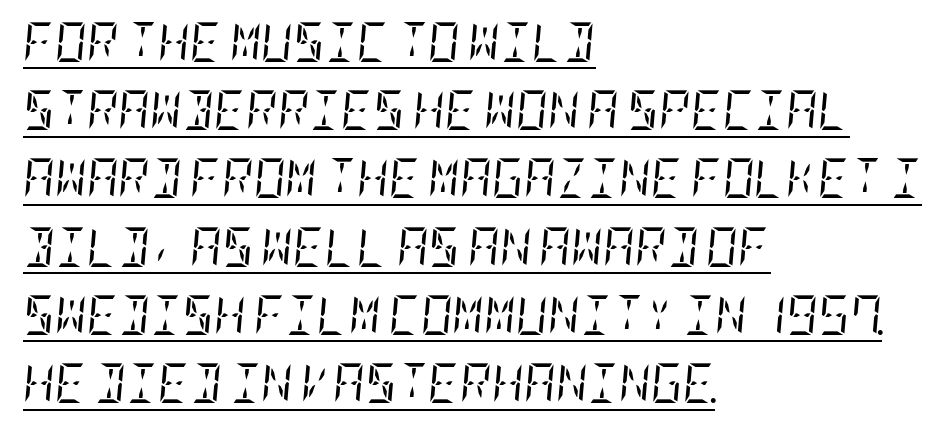
The rendering anchors every line to the left-hand side. Yep, those are serifs on the letters. The face used here is rendered with its standard letterfit. The characters are drawn with everyday or finer stroke widths. If you drew a line through each stem, it would be angled. What decoration does the sample have? An underline.
